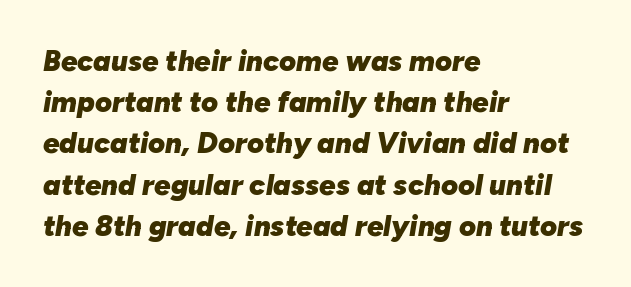
{"italic": "yes", "lean": "right", "slant_degrees": 10, "bold": "yes", "weight": "heavy", "width": "normal", "stroke_contrast": "low", "x_height": "medium", "monospaced": "no", "underline": "no", "align": "left", "line_spacing": "normal", "line_spacing_ratio": 1.42, "letter_spacing": "normal", "letter_spacing_em": 0.0, "glyph_px": 29}
